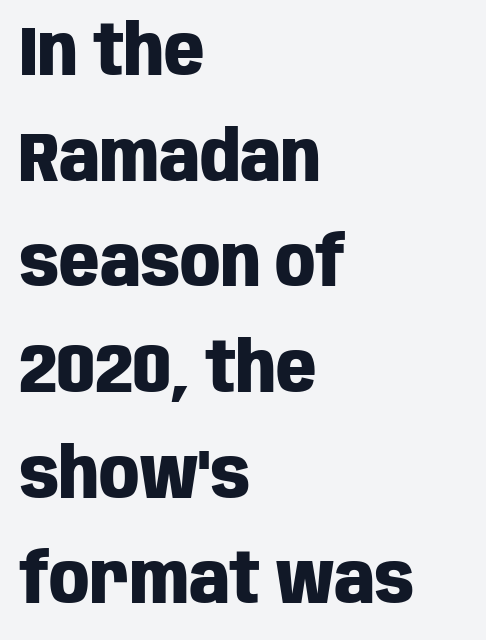
The image shows 70 px heavy, condensed sans-serif type, upright; set left-aligned, normal line spacing (1.51x), normal letter spacing, not underlined; low stroke contrast and a large x-height.
